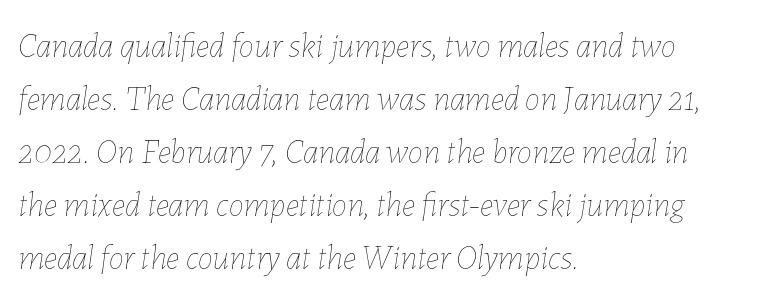
The image shows 34 px thin type, italic (leaning right); set left-aligned, normal line spacing (1.56x), normal letter spacing, not underlined; low stroke contrast and a medium x-height.
